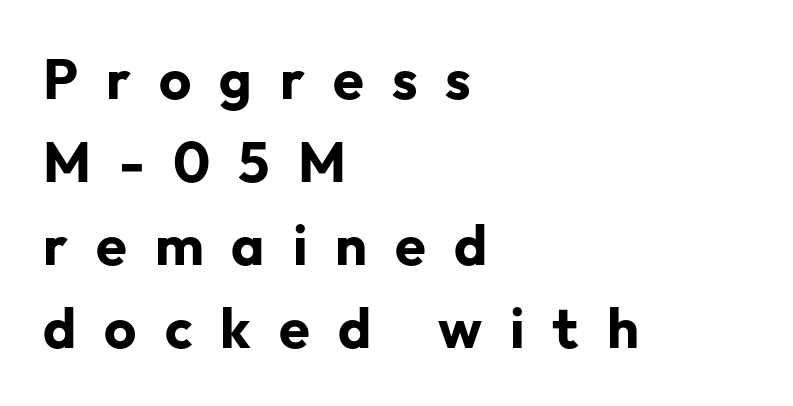
The image shows 56 px bold sans-serif type, upright; set left-aligned, normal line spacing (1.48x), unusually wide letter spacing (+0.5 em), not underlined; low stroke contrast and a medium x-height.
